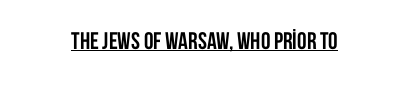
Students, observe the line beneath the letters — that is underlining. Upright lettering throughout. Summary of weight: heavy, a full bold. Here the glyphs are tracked normally, forming tight word shapes.
